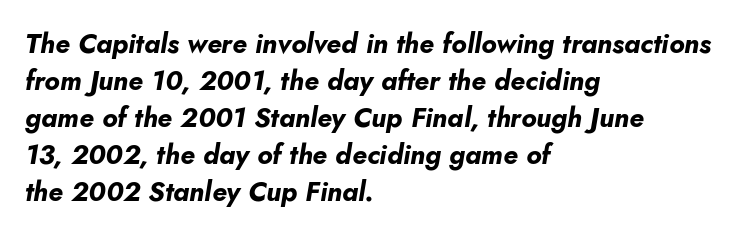
Q: Is the text bold? A: Yes.
Q: Is the text italic (slanted)? A: Yes, it leans right by about 10 degrees.
Q: Is the text underlined? A: No.
Q: How is the paragraph aligned? A: Left-aligned.
Q: Is the spacing between letters normal or unusually wide? A: Normal.
Q: Is the spacing between lines tight, normal or loose? A: Normal.
